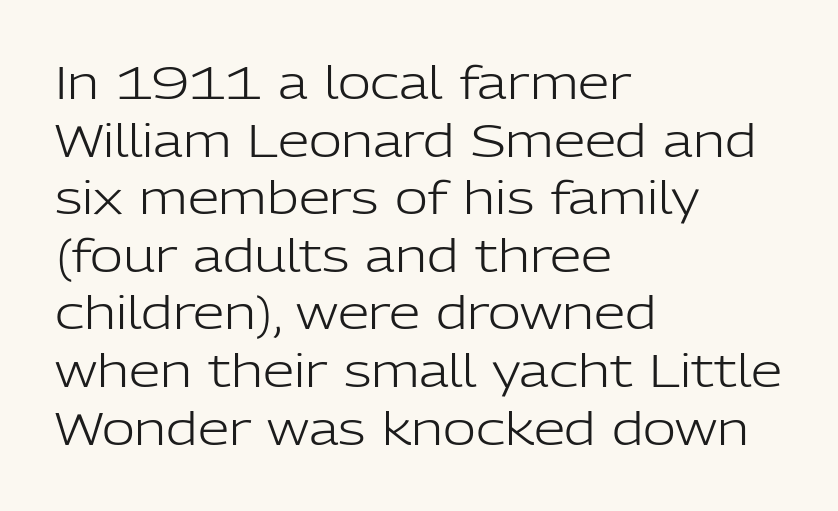
Q: Is the text bold? A: No.
Q: Is the text italic (slanted)? A: No, it is upright.
Q: Is the typeface a serif or a sans-serif typeface? A: Sans-serif.
Q: Is the text underlined? A: No.
Q: How is the paragraph aligned? A: Left-aligned.
Q: Is the spacing between letters normal or unusually wide? A: Normal.
Q: Is the spacing between lines tight, normal or loose? A: Normal.
Q: Width (condensed, normal, or wide)? A: Normal.
Q: Stroke contrast? A: Low.
Q: x-height? A: Medium.
Q: Monospaced? A: No.
